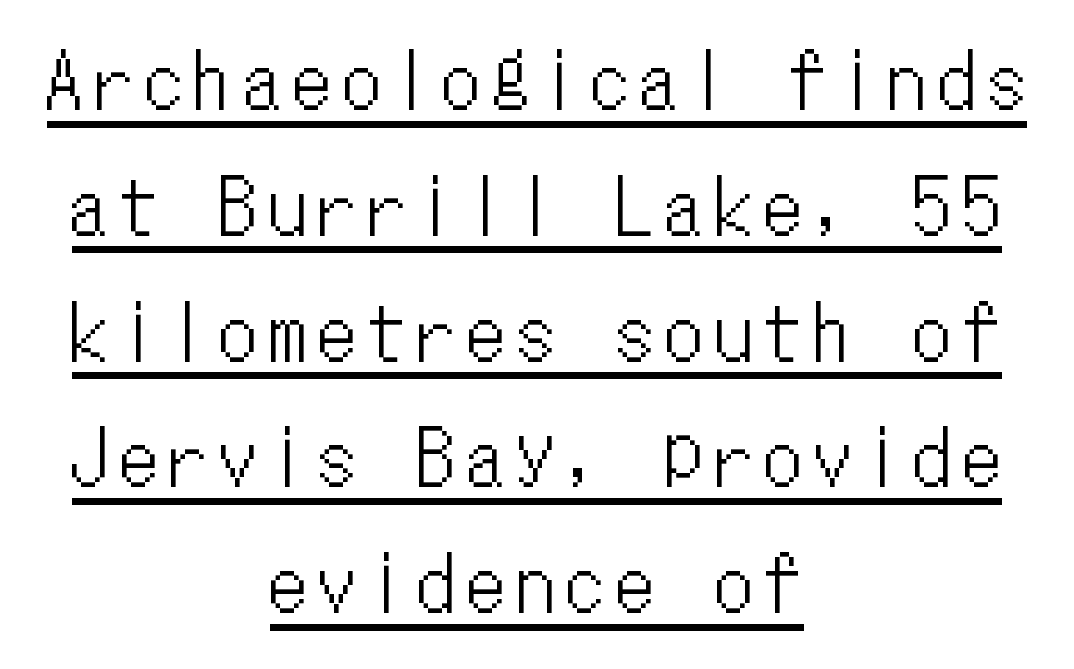
{"italic": "no", "width": "condensed", "stroke_contrast": "low", "x_height": "medium", "monospaced": "yes", "underline": "yes", "align": "center", "line_spacing": "normal", "line_spacing_ratio": 1.7, "glyph_px": 74}
